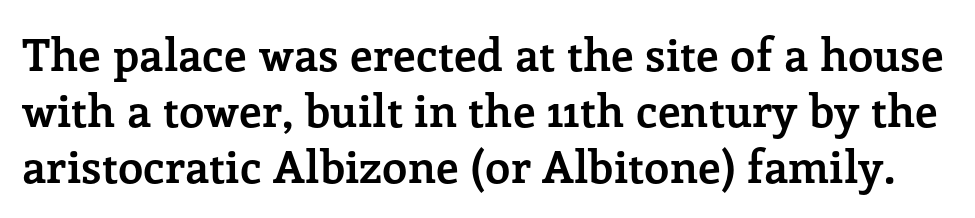
Q: Is the text bold? A: Yes.
Q: Is the text italic (slanted)? A: No, it is upright.
Q: Is the typeface a serif or a sans-serif typeface? A: Serif.
Q: Is the text underlined? A: No.
Q: Is the spacing between letters normal or unusually wide? A: Normal.
Q: Is the spacing between lines tight, normal or loose? A: Normal.
Q: Width (condensed, normal, or wide)? A: Normal.
Q: Stroke contrast? A: Low.
Q: x-height? A: Medium.
Q: Monospaced? A: No.
